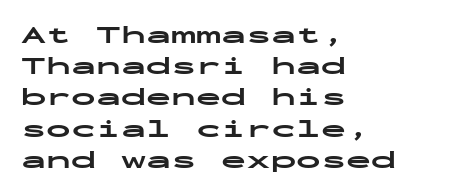
The image shows 25 px bold type, upright; set left-aligned, normal line spacing (1.25x), normal letter spacing, not underlined.
